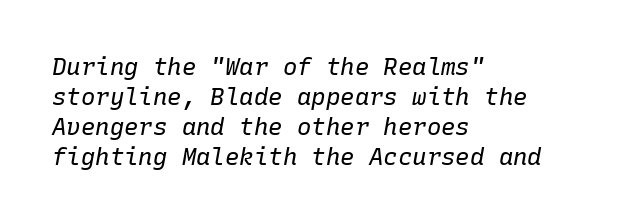
Q: Is the text bold? A: No.
Q: Is the text italic (slanted)? A: Yes, it leans right by about 10 degrees.
Q: Is the text underlined? A: No.
Q: How is the paragraph aligned? A: Left-aligned.
Q: Is the spacing between letters normal or unusually wide? A: Normal.
Q: Is the spacing between lines tight, normal or loose? A: Normal.
